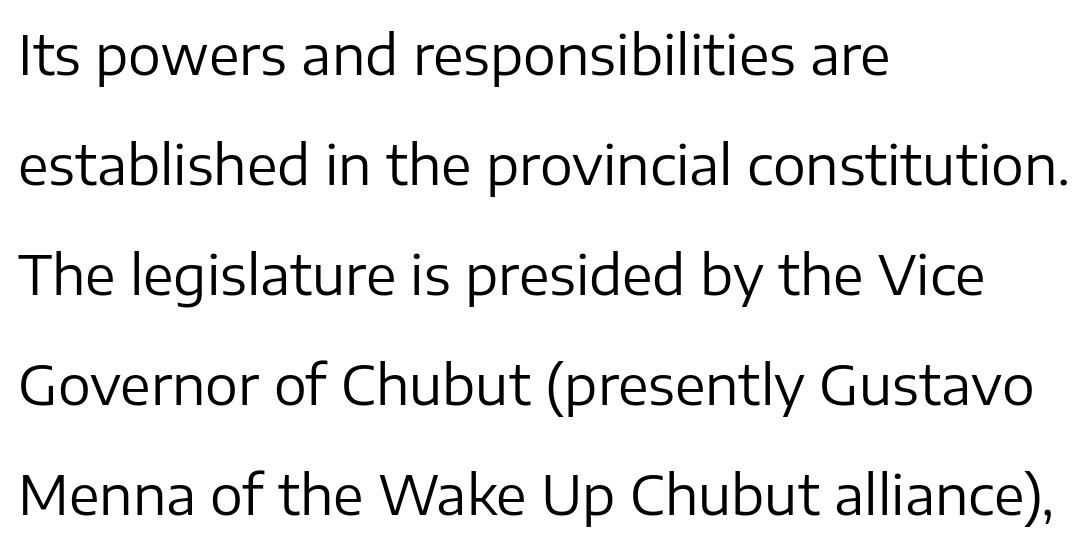
The image shows 55 px regular-weight sans-serif type, upright; set left-aligned, loose line spacing (2.0x), normal letter spacing, not underlined; low stroke contrast and a medium x-height.
